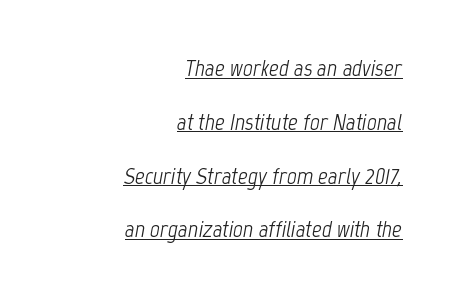
The image shows 24 px text type, italic (leaning right); set right-aligned, loose line spacing (2.24x), normal letter spacing, underlined.
